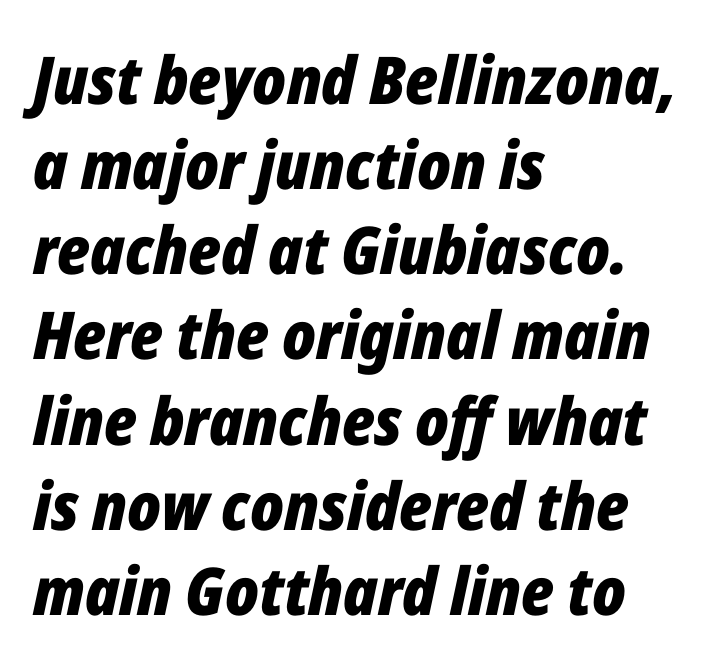
{"italic": "yes", "lean": "right", "slant_degrees": 12, "bold": "yes", "weight": "bold", "width": "condensed", "stroke_contrast": "low", "x_height": "medium", "monospaced": "no", "underline": "no", "align": "left", "line_spacing": "normal", "line_spacing_ratio": 1.29, "letter_spacing": "normal", "letter_spacing_em": 0.0, "glyph_px": 66}
